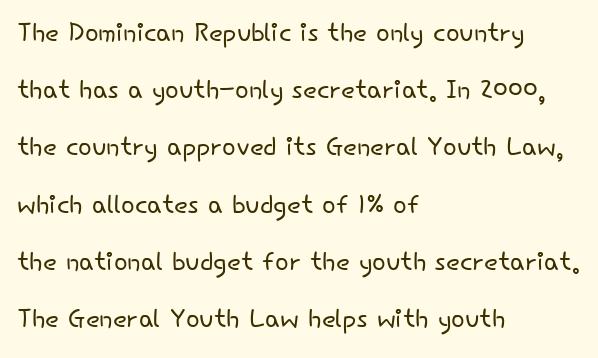
Q: Is the text bold? A: No.
Q: Is the text italic (slanted)? A: No, it is upright.
Q: Is the typeface a serif or a sans-serif typeface? A: Sans-serif.
Q: Is the text underlined? A: No.
Q: How is the paragraph aligned? A: Left-aligned.
Q: Is the spacing between letters normal or unusually wide? A: Normal.
Q: Is the spacing between lines tight, normal or loose? A: Normal.
Q: Width (condensed, normal, or wide)? A: Normal.
Q: Stroke contrast? A: Low.
Q: x-height? A: Small.
Q: Monospaced? A: No.
